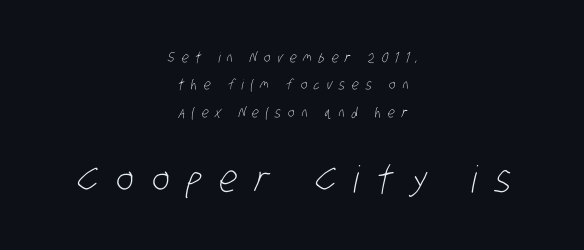
The image shows 37 px light, condensed sans-serif type; set centered, loose line spacing (1.95x), unusually wide letter spacing (+0.49 em), not underlined; the second (bottom) block is 2.64x larger; low stroke contrast and a large x-height.
